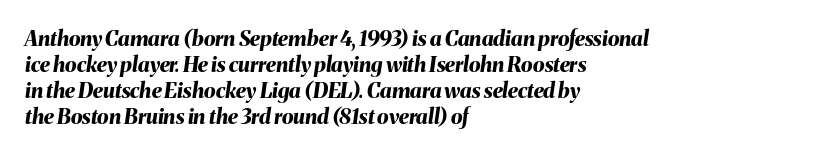
{"italic": "yes", "lean": "right", "slant_degrees": 8, "bold": "yes", "underline": "no", "align": "left", "line_spacing_ratio": 1.24, "letter_spacing": "normal", "letter_spacing_em": 0.0, "glyph_px": 21}
